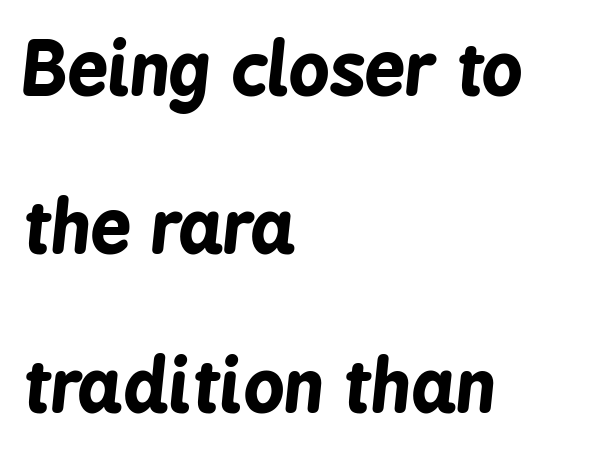
Q: Is the text bold? A: Yes.
Q: Is the text italic (slanted)? A: Yes, it leans right by about 6 degrees.
Q: Is the text underlined? A: No.
Q: How is the paragraph aligned? A: Left-aligned.
Q: Is the spacing between letters normal or unusually wide? A: Normal.
Q: Is the spacing between lines tight, normal or loose? A: Loose.
Q: Width (condensed, normal, or wide)? A: Condensed.
Q: Stroke contrast? A: Low.
Q: x-height? A: Medium.
Q: Monospaced? A: No.
